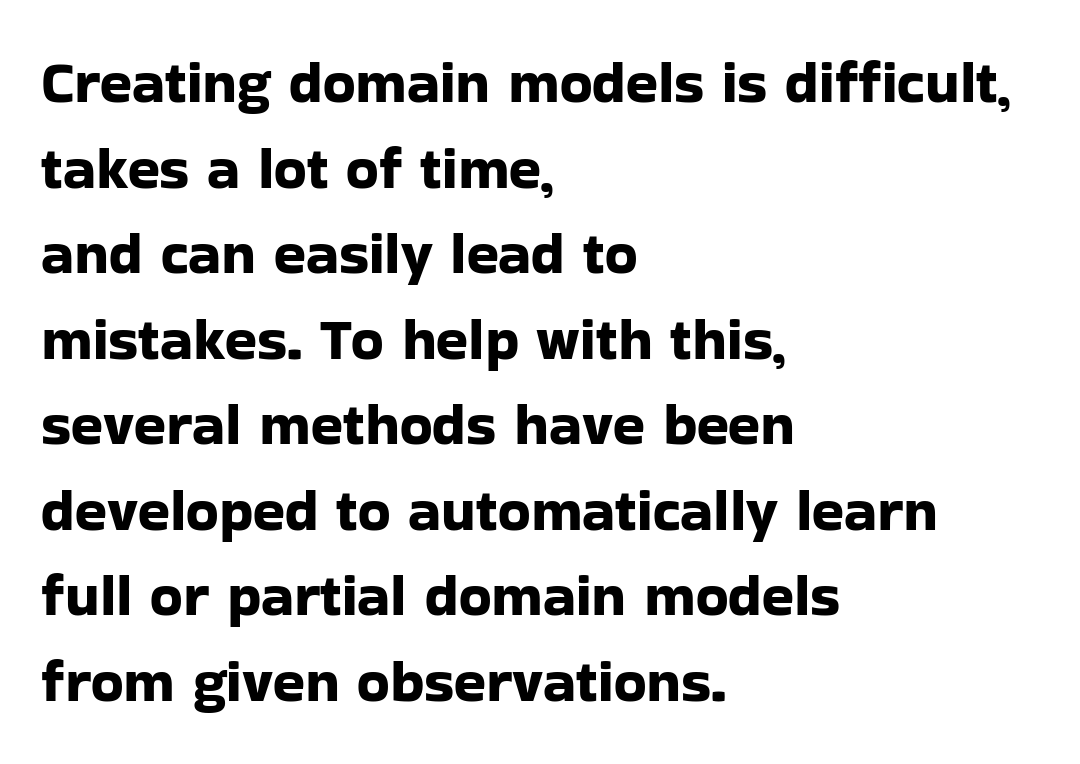
The image shows 59 px sans-serif type, upright; set left-aligned, normal line spacing (1.45x), normal letter spacing, not underlined; low stroke contrast and a medium x-height.
